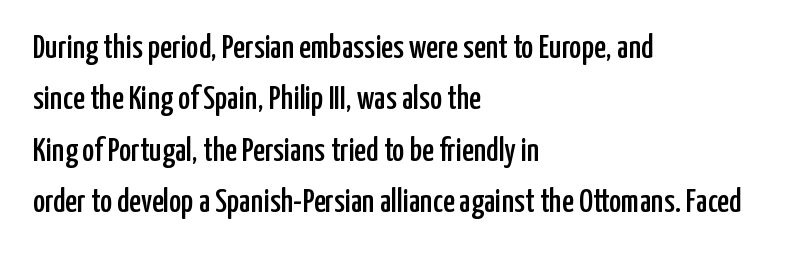
Q: Is the text italic (slanted)? A: No, it is upright.
Q: Is the typeface a serif or a sans-serif typeface? A: Sans-serif.
Q: Is the text underlined? A: No.
Q: How is the paragraph aligned? A: Left-aligned.
Q: Is the spacing between letters normal or unusually wide? A: Normal.
Q: Is the spacing between lines tight, normal or loose? A: Normal.
Q: Width (condensed, normal, or wide)? A: Condensed.
Q: Stroke contrast? A: Low.
Q: x-height? A: Medium.
Q: Monospaced? A: No.
